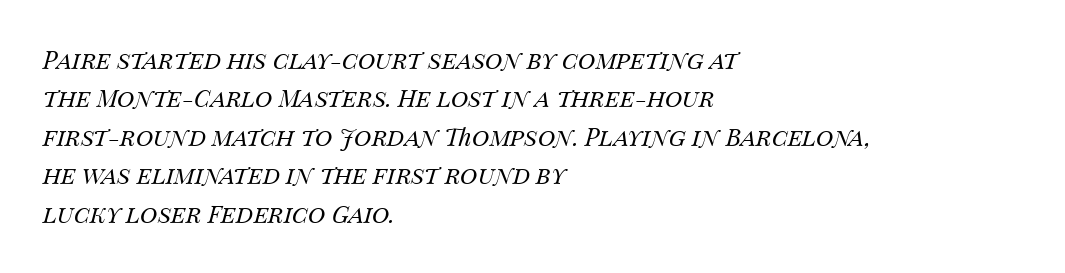
The image shows 24 px text type, italic (leaning right); set left-aligned, normal line spacing (1.6x), normal letter spacing, not underlined.
